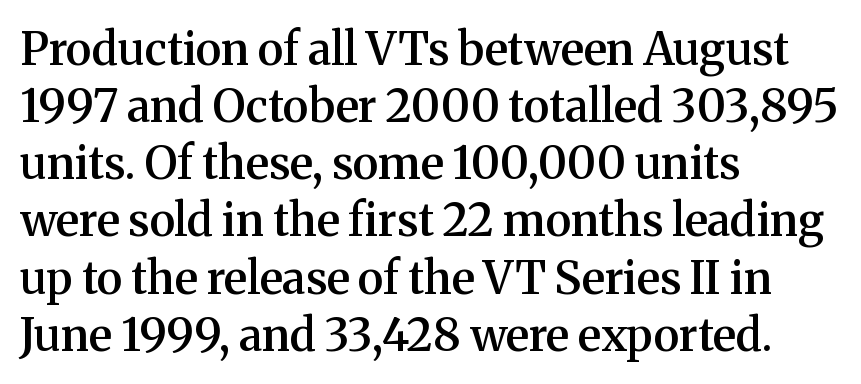
The image shows 45 px semibold serif type, upright; set left-aligned, normal line spacing (1.27x), normal letter spacing, not underlined; medium stroke contrast and a medium x-height.
